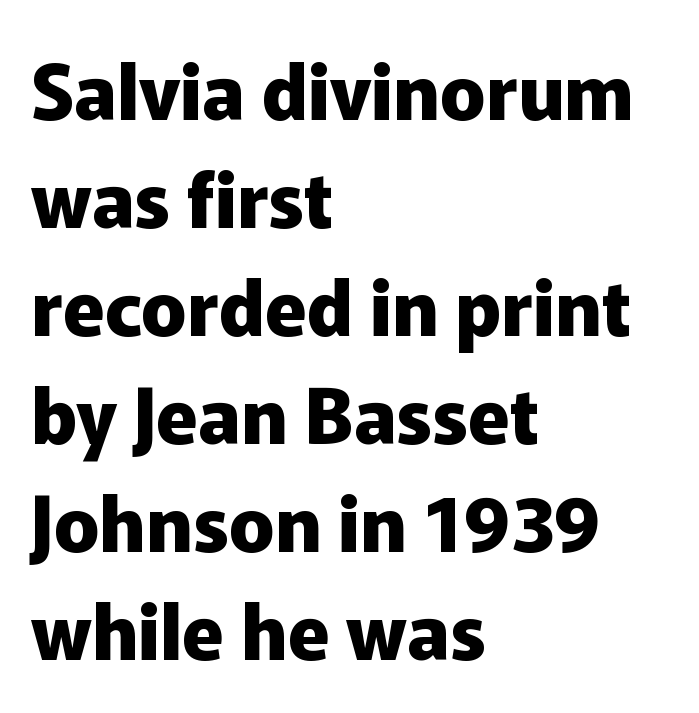
Q: Is the text bold? A: Yes.
Q: Is the text italic (slanted)? A: No, it is upright.
Q: Is the typeface a serif or a sans-serif typeface? A: Sans-serif.
Q: Is the text underlined? A: No.
Q: How is the paragraph aligned? A: Left-aligned.
Q: Is the spacing between letters normal or unusually wide? A: Normal.
Q: Is the spacing between lines tight, normal or loose? A: Normal.
Q: Width (condensed, normal, or wide)? A: Normal.
Q: Stroke contrast? A: Low.
Q: x-height? A: Medium.
Q: Monospaced? A: No.
